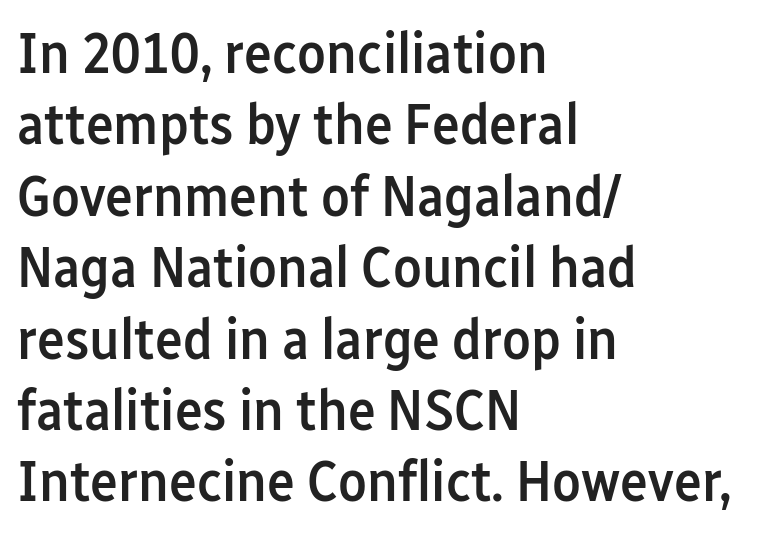
Q: Is the text bold? A: Semi-bold.
Q: Is the text italic (slanted)? A: No, it is upright.
Q: Is the typeface a serif or a sans-serif typeface? A: Sans-serif.
Q: Is the text underlined? A: No.
Q: How is the paragraph aligned? A: Left-aligned.
Q: Is the spacing between letters normal or unusually wide? A: Normal.
Q: Width (condensed, normal, or wide)? A: Condensed.
Q: Stroke contrast? A: Low.
Q: x-height? A: Medium.
Q: Monospaced? A: No.
